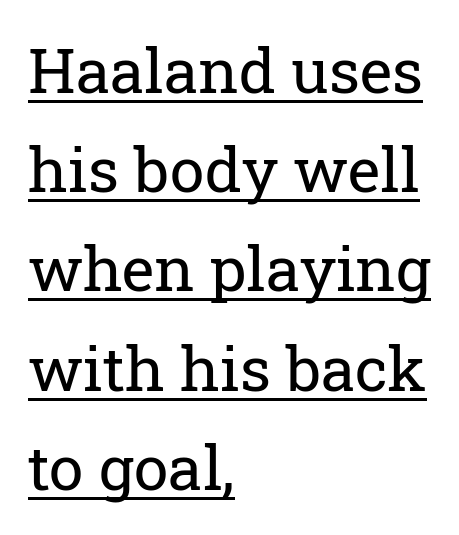
Q: Is the text bold? A: No.
Q: Is the text italic (slanted)? A: No, it is upright.
Q: Is the typeface a serif or a sans-serif typeface? A: Serif.
Q: Is the text underlined? A: Yes.
Q: How is the paragraph aligned? A: Left-aligned.
Q: Is the spacing between letters normal or unusually wide? A: Normal.
Q: Is the spacing between lines tight, normal or loose? A: Normal.
Q: Width (condensed, normal, or wide)? A: Normal.
Q: Stroke contrast? A: Low.
Q: x-height? A: Medium.
Q: Monospaced? A: No.
